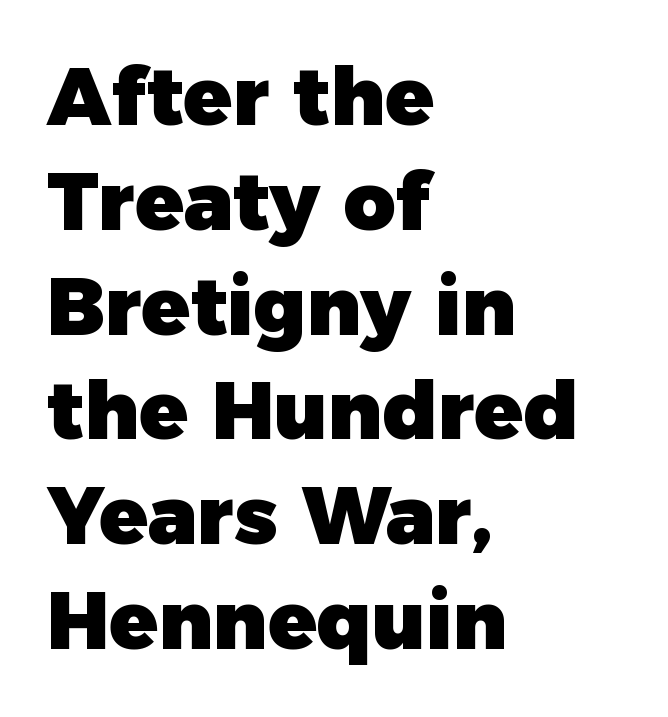
Look at the tracking — it's just the regular setting, nothing added. The text was rendered using a sans face with plain stroke endings. Is this a fixed-width face? No — the glyphs have proportional, varying widths. Weight: bold.
